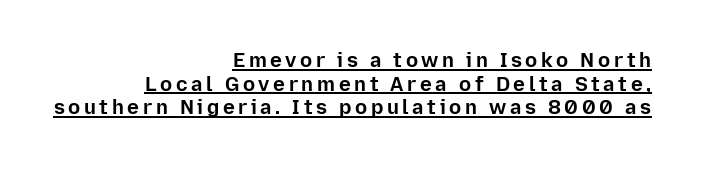
Q: Is the text bold? A: Yes.
Q: Is the text italic (slanted)? A: No, it is upright.
Q: Is the text underlined? A: Yes.
Q: How is the paragraph aligned? A: Right-aligned.
